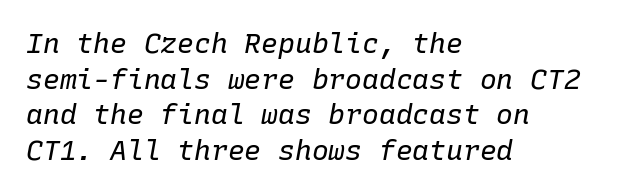
Q: Is the text bold? A: No.
Q: Is the text italic (slanted)? A: Yes, it leans right by about 10 degrees.
Q: Is the text underlined? A: No.
Q: How is the paragraph aligned? A: Left-aligned.
Q: Is the spacing between letters normal or unusually wide? A: Normal.
Q: Is the spacing between lines tight, normal or loose? A: Normal.
Q: Width (condensed, normal, or wide)? A: Normal.
Q: Stroke contrast? A: Low.
Q: x-height? A: Medium.
Q: Monospaced? A: Yes.
